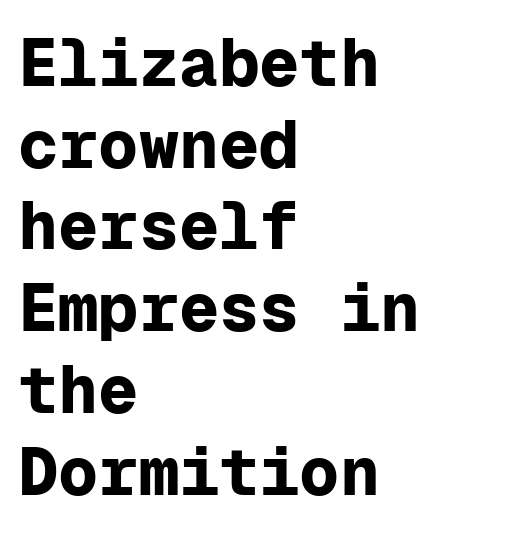
Type style note: lacks serifs. Letter spacing: default. Do the characters align in a grid? Yes, the font is monospaced. The glyphs are unaccompanied by any horizontal stroke below them. Is there any slant? The stems are plumb. Bold? Absolutely — the strokes are thick and heavy.
